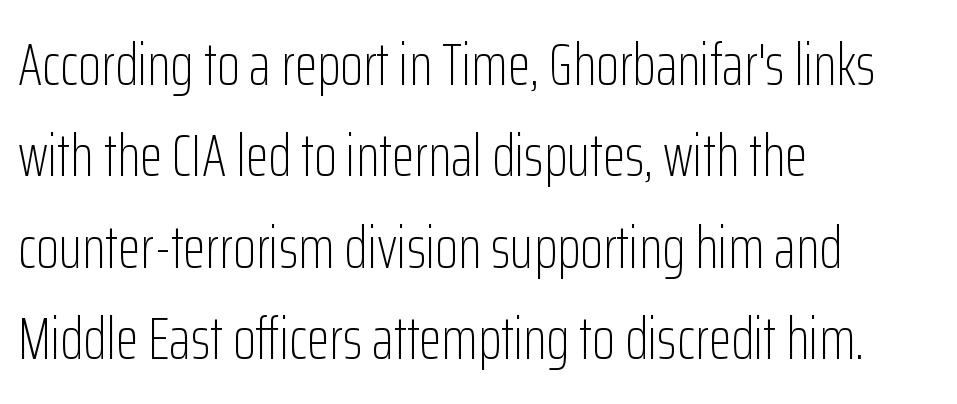
Q: Is the text bold? A: No.
Q: Is the text italic (slanted)? A: No, it is upright.
Q: Is the typeface a serif or a sans-serif typeface? A: Sans-serif.
Q: Is the text underlined? A: No.
Q: How is the paragraph aligned? A: Left-aligned.
Q: Is the spacing between letters normal or unusually wide? A: Normal.
Q: Is the spacing between lines tight, normal or loose? A: Normal.
Q: Width (condensed, normal, or wide)? A: Condensed.
Q: Stroke contrast? A: Low.
Q: x-height? A: Medium.
Q: Monospaced? A: No.
